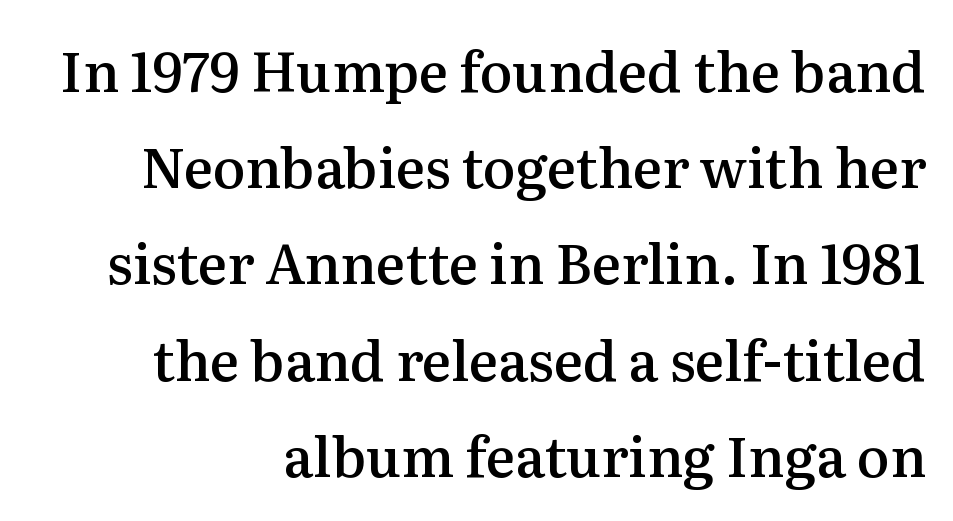
{"serif": "yes", "italic": "no", "bold": "semi", "weight": "semibold", "width": "normal", "stroke_contrast": "medium", "x_height": "medium", "monospaced": "no", "underline": "no", "align": "right", "line_spacing_ratio": 1.75, "letter_spacing": "normal", "letter_spacing_em": 0.0, "glyph_px": 55}
